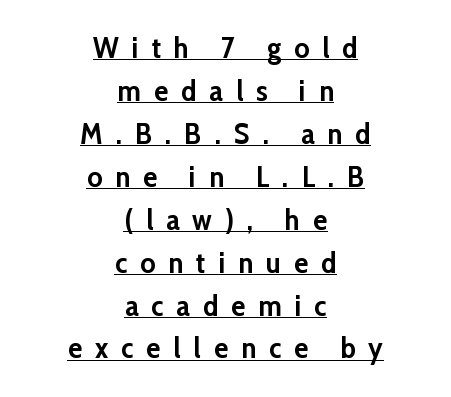
Q: Is the text bold? A: Yes.
Q: Is the text italic (slanted)? A: No, it is upright.
Q: Is the typeface a serif or a sans-serif typeface? A: Sans-serif.
Q: Is the text underlined? A: Yes.
Q: How is the paragraph aligned? A: Centered.
Q: Is the spacing between letters normal or unusually wide? A: Unusually wide.
Q: Is the spacing between lines tight, normal or loose? A: Normal.
Q: Width (condensed, normal, or wide)? A: Normal.
Q: Stroke contrast? A: Low.
Q: x-height? A: Medium.
Q: Monospaced? A: No.
